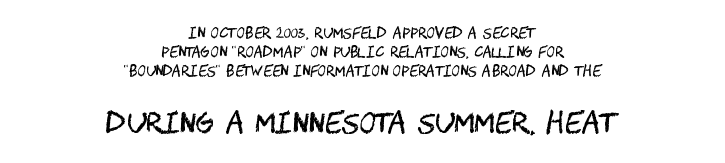
The image shows 28 px regular-weight, condensed sans-serif type, upright; set centered, normal line spacing (1.36x), normal letter spacing, not underlined; the second (bottom) block is 2.0x larger; medium stroke contrast and a large x-height.
